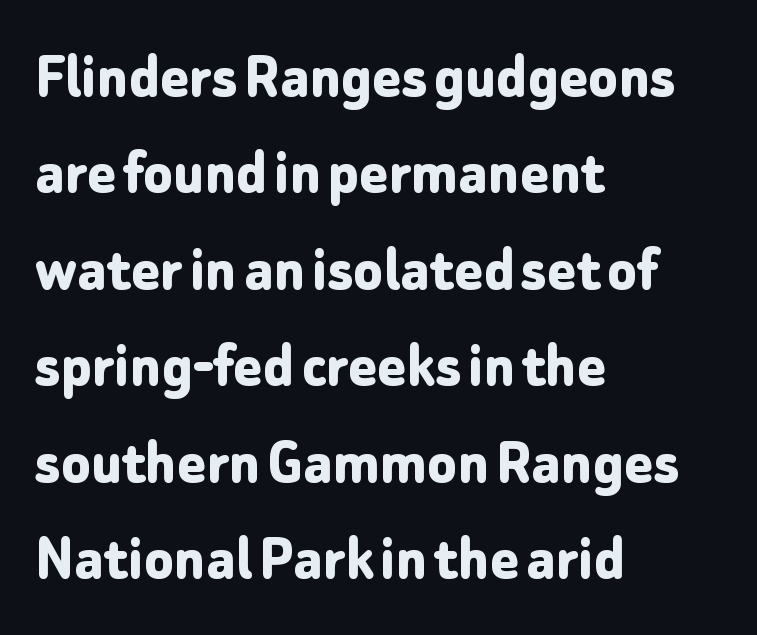
The gap between lines stays unmarked. How would I describe the line gaps? Plain and ordinary. These lines are composed in type without serifs. Varying glyph widths throughout — classic text-font behaviour.
